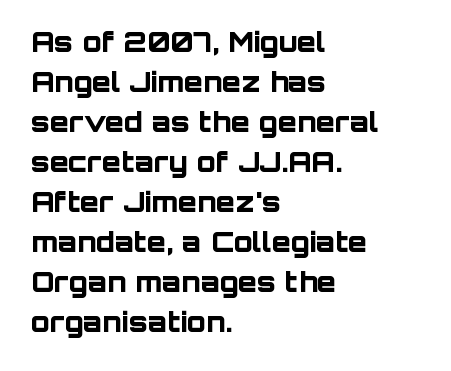
The image shows 28 px bold sans-serif type, upright; set left-aligned, normal line spacing (1.43x), normal letter spacing, not underlined; low stroke contrast and a large x-height.
